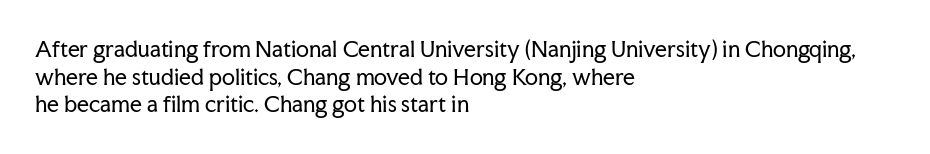
Q: Is the text bold? A: No.
Q: Is the text italic (slanted)? A: No, it is upright.
Q: Is the text underlined? A: No.
Q: How is the paragraph aligned? A: Left-aligned.
Q: Is the spacing between letters normal or unusually wide? A: Normal.
Q: Is the spacing between lines tight, normal or loose? A: Normal.
